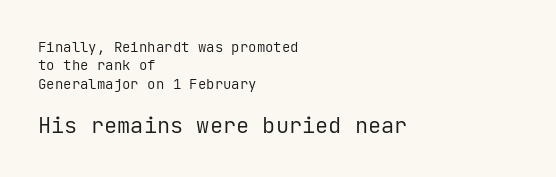
{"italic": "no", "bold": "no", "underline": "no", "align": "left", "line_spacing": "normal", "line_spacing_ratio": 1.31, "letter_spacing": "normal", "letter_spacing_em": 0.0, "larger_block": "second", "size_ratio": 1.57, "glyph_px": 22}
